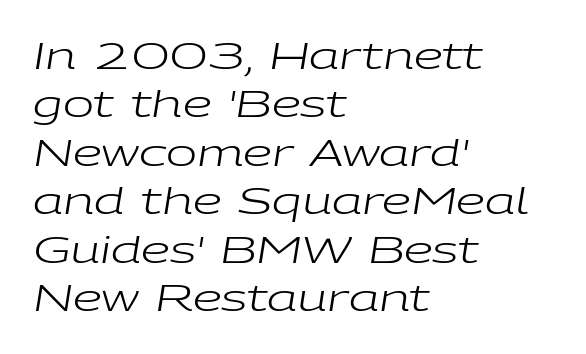
The image shows 37 px regular-weight, wide type, italic (leaning right); set left-aligned, normal line spacing (1.31x), normal letter spacing, not underlined; low stroke contrast and a medium x-height.
